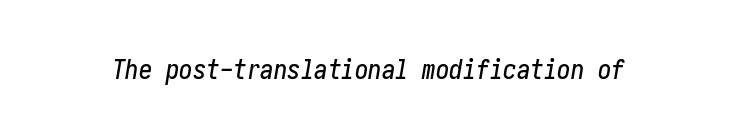
Q: Is the text italic (slanted)? A: Yes, it leans right by about 10 degrees.
Q: Is the text underlined? A: No.
Q: Is the spacing between letters normal or unusually wide? A: Normal.
